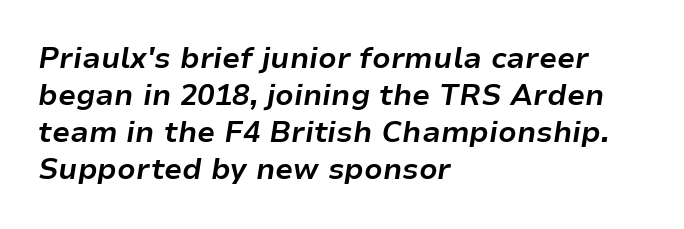
{"italic": "yes", "lean": "right", "slant_degrees": 9, "bold": "yes", "weight": "bold", "width": "normal", "stroke_contrast": "low", "x_height": "medium", "monospaced": "no", "underline": "no", "align": "left", "line_spacing": "normal", "line_spacing_ratio": 1.28, "letter_spacing": "normal", "letter_spacing_em": 0.0, "glyph_px": 29}
